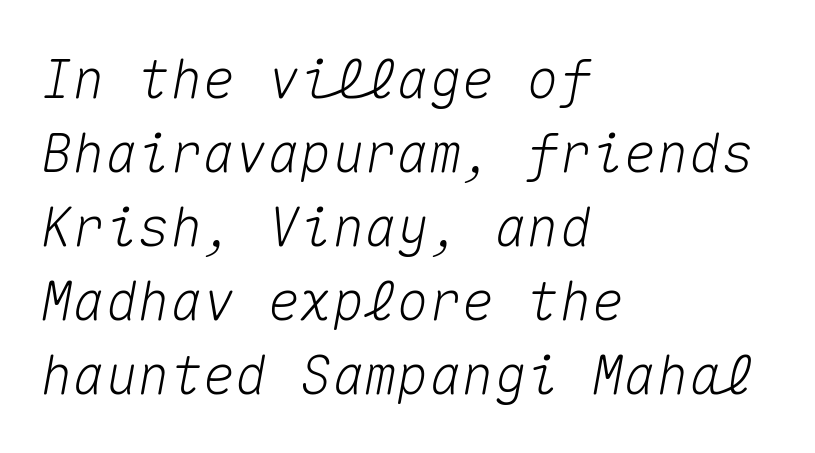
The image shows 54 px text type, italic (leaning right), monospaced; set left-aligned, normal line spacing (1.37x), normal letter spacing, not underlined; medium stroke contrast and a medium x-height.
